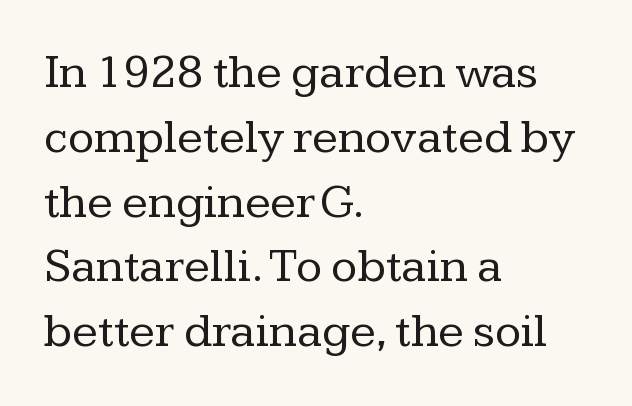
What stands out about the letter spacing? Nothing — it is the standard amount. The typeface has the unassuming heft of standard copy or less. This sample has the flowing, uneven cadence of proportional lettering. Leading matches the norm, producing a regular column.
